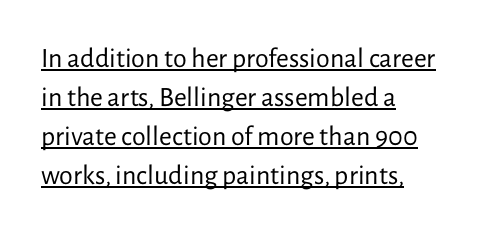
The image shows 28 px regular-weight sans-serif type, upright; set left-aligned, normal line spacing (1.39x), normal letter spacing, underlined; low stroke contrast and a medium x-height.
